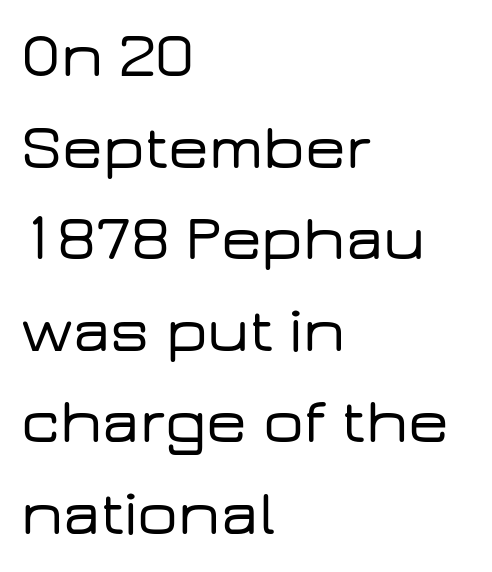
The image shows 64 px wide sans-serif type, upright; set left-aligned, normal line spacing (1.43x), normal letter spacing, not underlined; low stroke contrast and a medium x-height.
